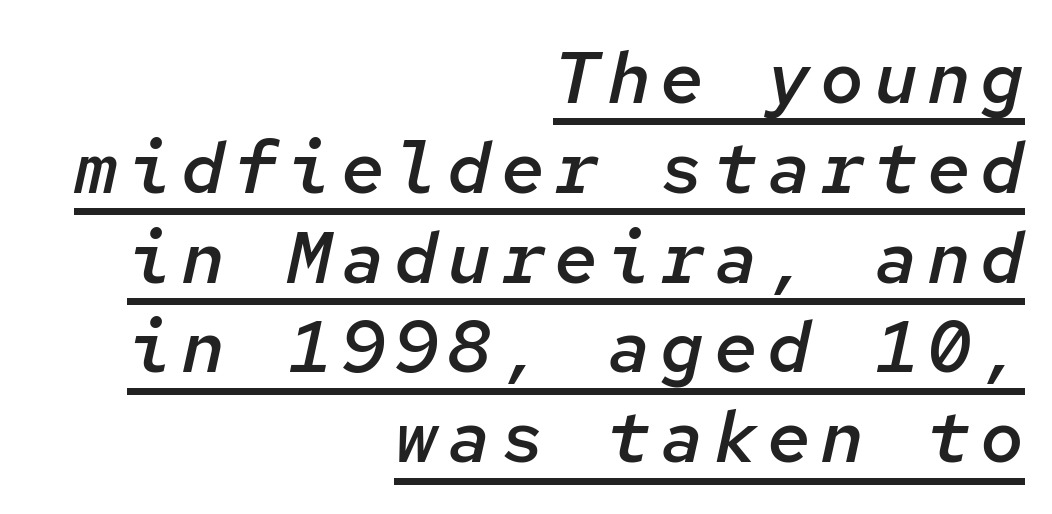
Q: Is the text bold? A: Semi-bold.
Q: Is the text italic (slanted)? A: Yes, it leans right by about 12 degrees.
Q: Is the text underlined? A: Yes.
Q: How is the paragraph aligned? A: Right-aligned.
Q: Width (condensed, normal, or wide)? A: Normal.
Q: Stroke contrast? A: Low.
Q: x-height? A: Medium.
Q: Monospaced? A: Yes.
